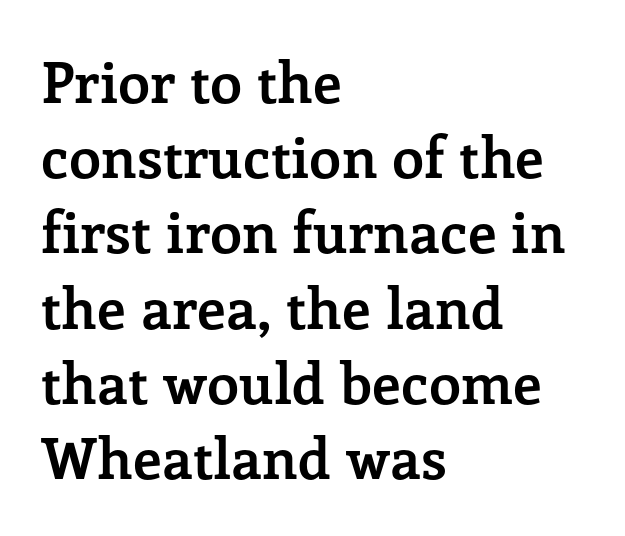
Q: Is the text bold? A: Yes.
Q: Is the text italic (slanted)? A: No, it is upright.
Q: Is the typeface a serif or a sans-serif typeface? A: Serif.
Q: Is the text underlined? A: No.
Q: How is the paragraph aligned? A: Left-aligned.
Q: Is the spacing between letters normal or unusually wide? A: Normal.
Q: Is the spacing between lines tight, normal or loose? A: Normal.
Q: Width (condensed, normal, or wide)? A: Normal.
Q: Stroke contrast? A: Low.
Q: x-height? A: Medium.
Q: Monospaced? A: No.
